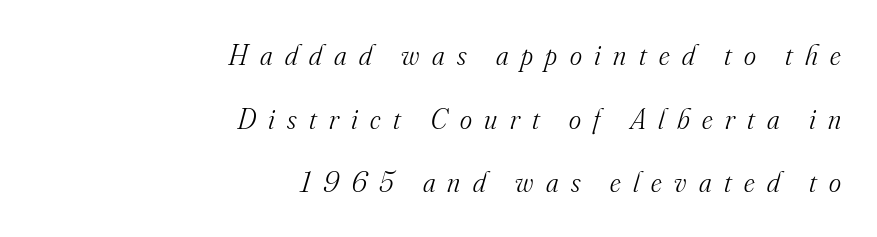
The image shows 29 px light serif type, italic (leaning right); set right-aligned, loose line spacing (2.19x), unusually wide letter spacing (+0.43 em), not underlined; medium stroke contrast and a small x-height.
